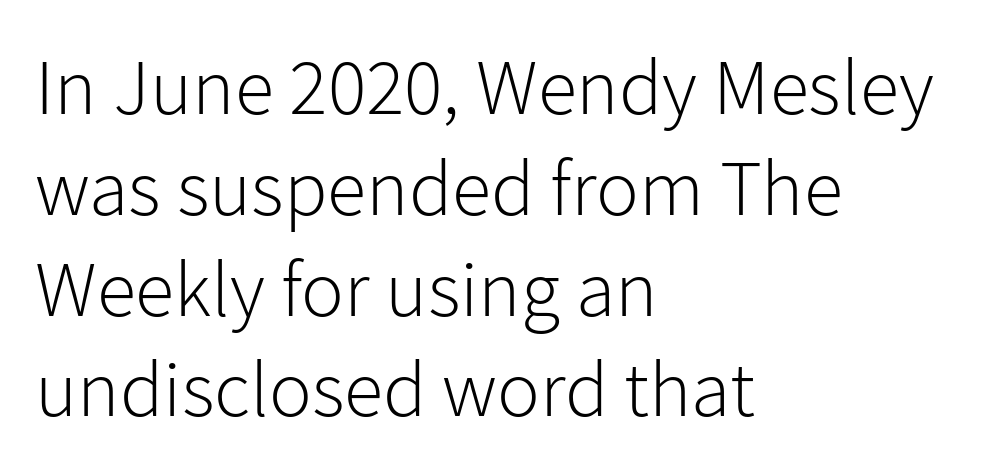
{"serif": "no", "italic": "no", "bold": "no", "weight": "light", "width": "normal", "stroke_contrast": "low", "x_height": "medium", "monospaced": "no", "underline": "no", "align": "left", "line_spacing": "normal", "line_spacing_ratio": 1.26, "letter_spacing": "normal", "letter_spacing_em": 0.0, "glyph_px": 80}
